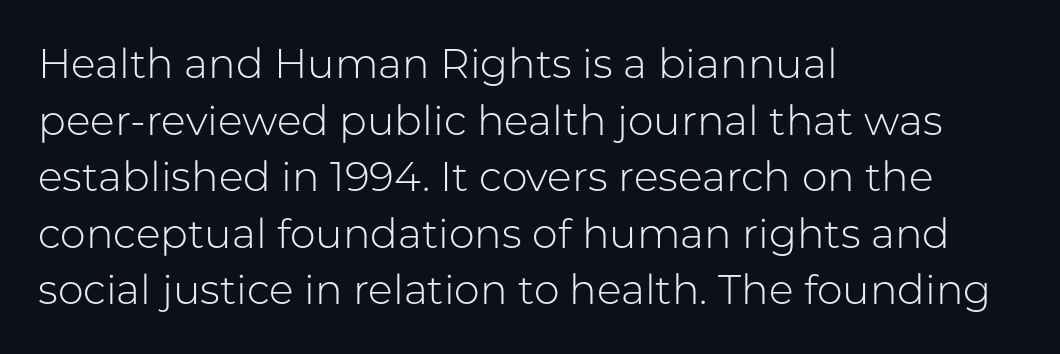
The image shows 41 px light sans-serif type, upright; set left-aligned, normal line spacing (1.38x), normal letter spacing, not underlined; low stroke contrast and a medium x-height.
